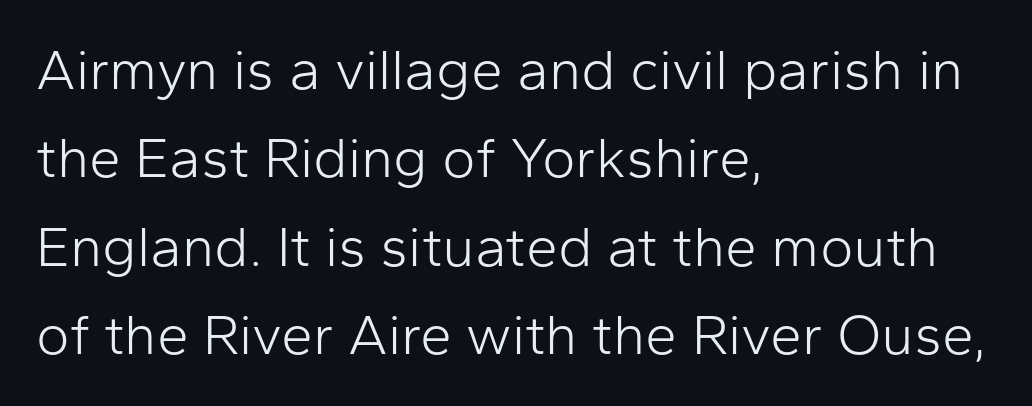
Q: Is the text bold? A: No.
Q: Is the text italic (slanted)? A: No, it is upright.
Q: Is the typeface a serif or a sans-serif typeface? A: Sans-serif.
Q: Is the text underlined? A: No.
Q: How is the paragraph aligned? A: Left-aligned.
Q: Is the spacing between letters normal or unusually wide? A: Normal.
Q: Is the spacing between lines tight, normal or loose? A: Normal.
Q: Width (condensed, normal, or wide)? A: Normal.
Q: Stroke contrast? A: Low.
Q: x-height? A: Medium.
Q: Monospaced? A: No.
